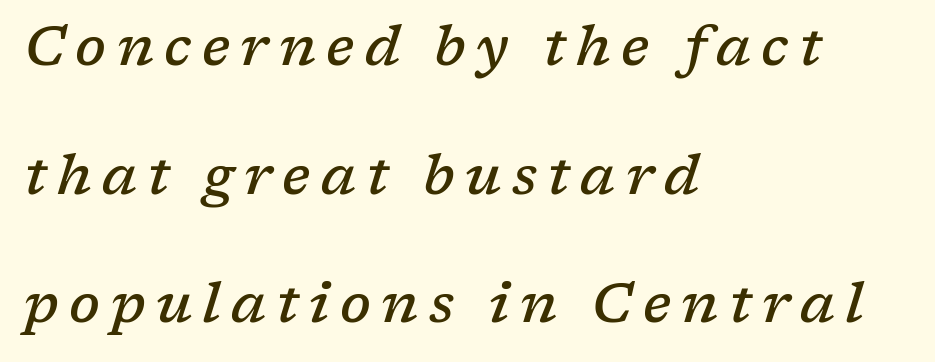
The face used here is a semibold: visibly heavier than regular, lighter than bold. Notice how the stems are inclined rather than vertical — that's the hallmark of italics. Serif or sans? Serif — the stroke terminals have little feet. Descender tails drop into unmarked territory.
